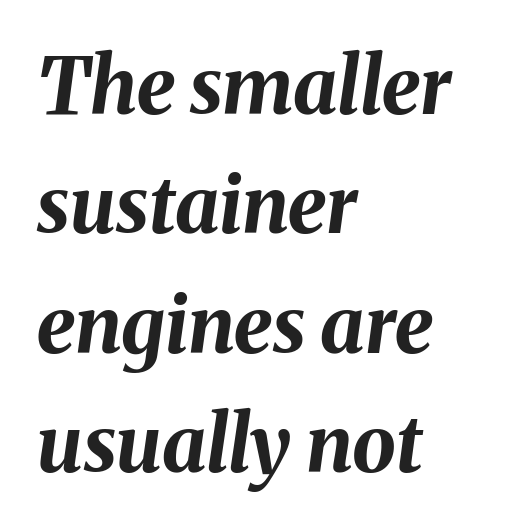
Q: Is the text bold? A: Yes.
Q: Is the text italic (slanted)? A: Yes, it leans right by about 8 degrees.
Q: Is the text underlined? A: No.
Q: How is the paragraph aligned? A: Left-aligned.
Q: Is the spacing between letters normal or unusually wide? A: Normal.
Q: Is the spacing between lines tight, normal or loose? A: Normal.
Q: Width (condensed, normal, or wide)? A: Normal.
Q: Stroke contrast? A: Medium.
Q: x-height? A: Medium.
Q: Monospaced? A: No.
